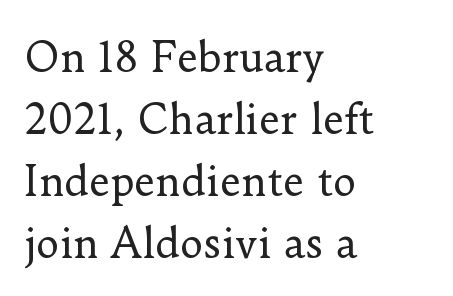
Q: Is the text bold? A: No.
Q: Is the text italic (slanted)? A: No, it is upright.
Q: Is the typeface a serif or a sans-serif typeface? A: Serif.
Q: Is the text underlined? A: No.
Q: How is the paragraph aligned? A: Left-aligned.
Q: Is the spacing between letters normal or unusually wide? A: Normal.
Q: Is the spacing between lines tight, normal or loose? A: Normal.
Q: Width (condensed, normal, or wide)? A: Normal.
Q: Stroke contrast? A: Low.
Q: x-height? A: Small.
Q: Monospaced? A: No.
